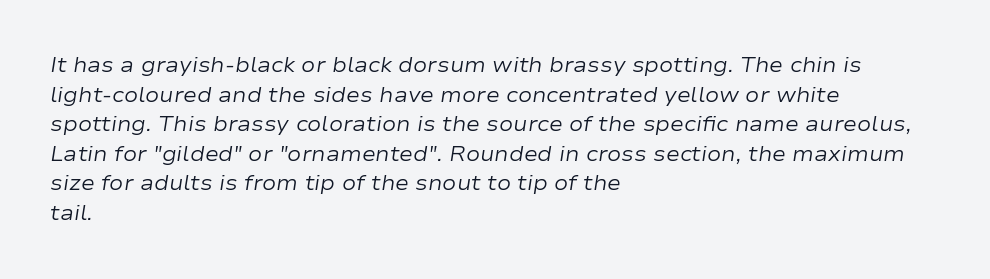
Q: Is the text bold? A: No.
Q: Is the text italic (slanted)? A: Yes, it leans right by about 9 degrees.
Q: Is the text underlined? A: No.
Q: How is the paragraph aligned? A: Left-aligned.
Q: Is the spacing between letters normal or unusually wide? A: Normal.
Q: Is the spacing between lines tight, normal or loose? A: Normal.
